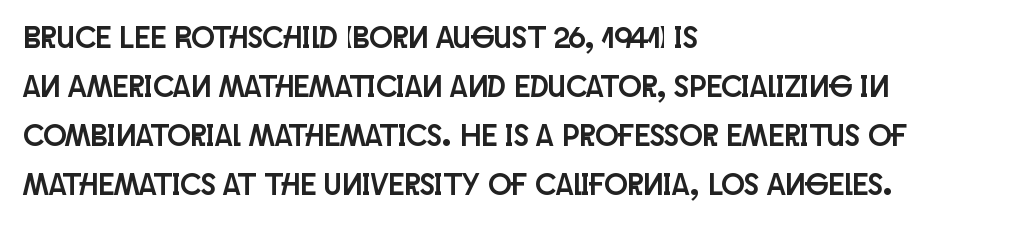
All the whitespace from short lines collects on the right. Does the leading feel generous? No, just average. No word sits above an underline. The face used here is rendered with its standard letterfit.
